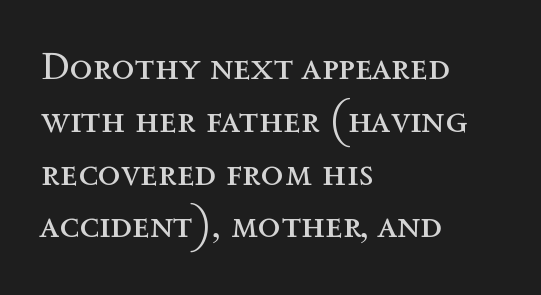
In terms of leading, this rendering sits right in the middle. Unbolded letterforms with no extra heft. In terms of letterspacing, this is plain default setting. Descender tails drop into unmarked territory.
